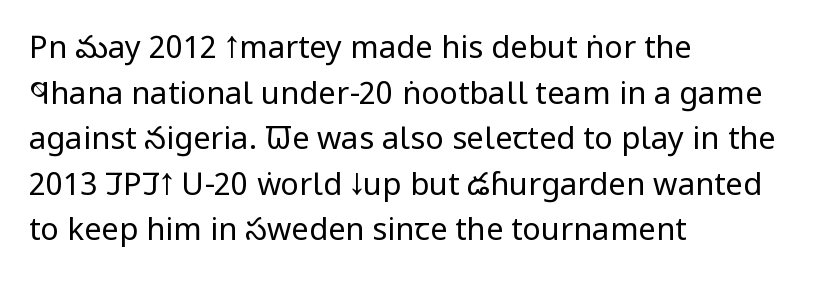
The image shows 31 px regular-weight, condensed sans-serif type, upright; set left-aligned, normal line spacing (1.47x), normal letter spacing, not underlined; low stroke contrast and a large x-height.
